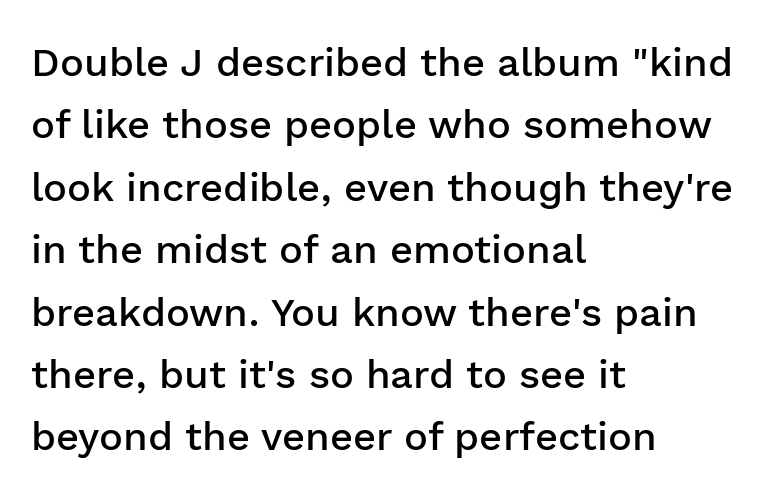
Q: Is the text bold? A: Semi-bold.
Q: Is the text italic (slanted)? A: No, it is upright.
Q: Is the typeface a serif or a sans-serif typeface? A: Sans-serif.
Q: Is the text underlined? A: No.
Q: How is the paragraph aligned? A: Left-aligned.
Q: Is the spacing between letters normal or unusually wide? A: Normal.
Q: Is the spacing between lines tight, normal or loose? A: Normal.
Q: Width (condensed, normal, or wide)? A: Normal.
Q: Stroke contrast? A: Low.
Q: x-height? A: Medium.
Q: Monospaced? A: No.
